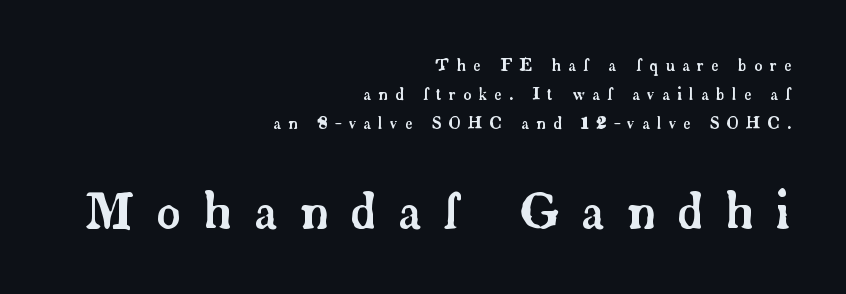
Letters rest on an invisible, unmarked baseline. Looks like regular typesetting: each glyph gets only the width it needs. Serif or sans? Serif — the stroke terminals have little feet. Typeset ragged left — the right edge is the straight one.
